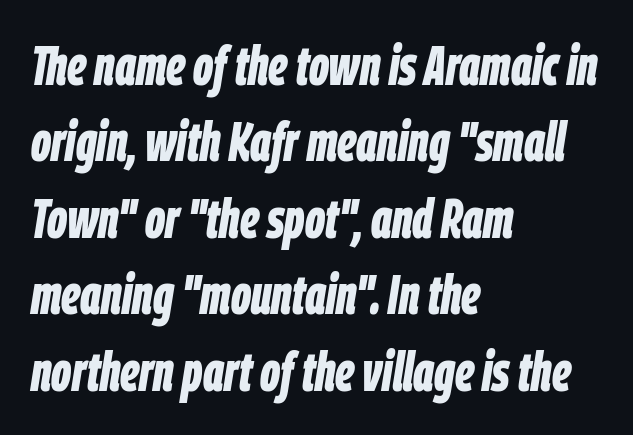
{"italic": "yes", "lean": "right", "slant_degrees": 9, "bold": "yes", "weight": "bold", "width": "condensed", "stroke_contrast": "low", "x_height": "large", "monospaced": "no", "underline": "no", "align": "left", "line_spacing": "normal", "line_spacing_ratio": 1.39, "letter_spacing": "normal", "letter_spacing_em": 0.0, "glyph_px": 55}
